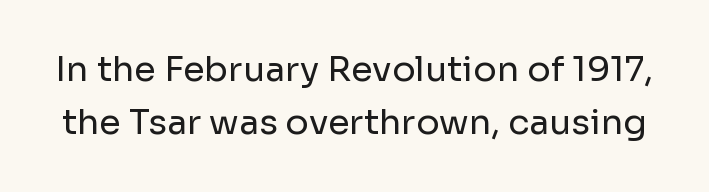
The rendering uses natural spacing where letterforms have individual widths. Characters remain perfectly vertical along every line. Nope, no serifs anywhere on these letters. Does the leading feel generous? No, just average. Stems and bowls with no extra thickness — not bold. Type without underlining.
